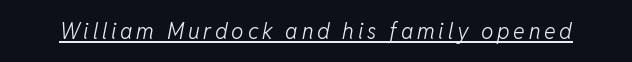
The image shows 22 px text type, italic (leaning right); set underlined.
